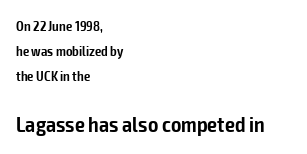
The image shows 22 px text type, upright; set left-aligned, line spacing 1.8x, normal letter spacing, not underlined; the second (bottom) block is 1.57x larger.
